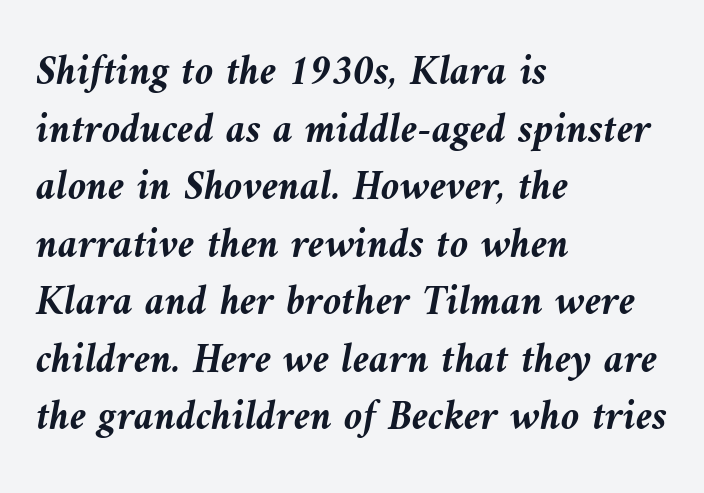
{"italic": "yes", "lean": "left", "slant_degrees": 10, "bold": "yes", "weight": "semibold", "width": "normal", "stroke_contrast": "medium", "x_height": "medium", "monospaced": "no", "underline": "no", "align": "left", "line_spacing": "normal", "line_spacing_ratio": 1.37, "letter_spacing": "normal", "letter_spacing_em": 0.0, "glyph_px": 42}
